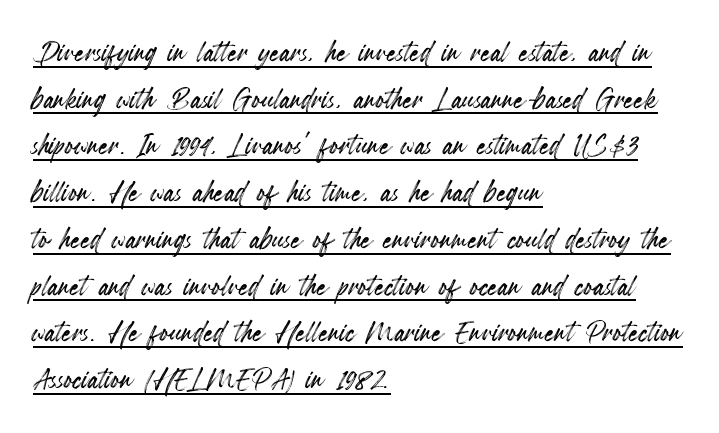
{"width": "condensed", "x_height": "small", "monospaced": "no", "underline": "yes", "align": "left", "line_spacing_ratio": 1.23, "letter_spacing": "normal", "letter_spacing_em": 0.0, "glyph_px": 38}
